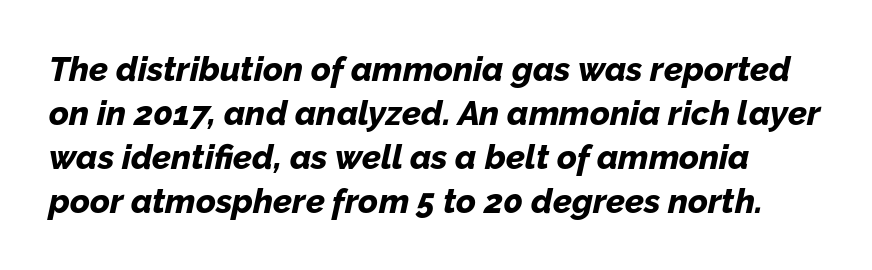
The image shows 34 px bold type, italic (leaning right); set normal line spacing (1.29x), normal letter spacing, not underlined; low stroke contrast and a medium x-height.
